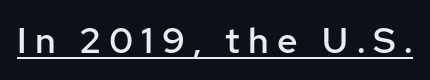
The image shows 36 px semibold sans-serif type, upright; set unusually wide letter spacing (+0.23 em), underlined; low stroke contrast and a medium x-height.
